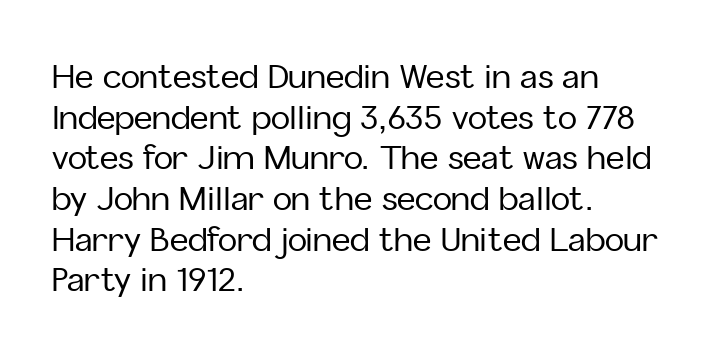
The image shows 32 px sans-serif type, upright; set left-aligned, normal line spacing (1.27x), normal letter spacing, not underlined; low stroke contrast and a medium x-height.
